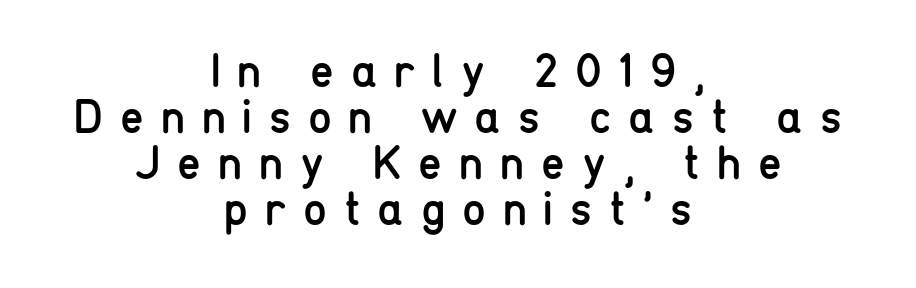
No italicization has been applied; the sample stays upright. You could not count columns in this text — the font is proportionally spaced. The type family on display is of the sans-serif kind. Compared with a flush-left layout, this one balances lines on the center instead. The strip under each line holds only bare page.
